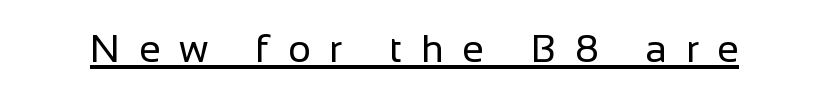
The image shows 39 px regular-weight sans-serif type, upright; set unusually wide letter spacing (+0.48 em), underlined; low stroke contrast and a medium x-height.
